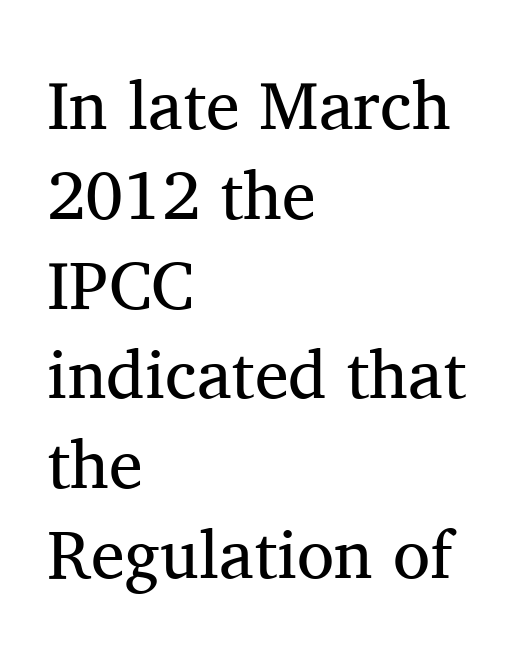
{"serif": "yes", "italic": "no", "bold": "no", "weight": "regular", "width": "normal", "stroke_contrast": "medium", "x_height": "medium", "monospaced": "no", "underline": "no", "align": "left", "line_spacing": "normal", "line_spacing_ratio": 1.32, "letter_spacing": "normal", "letter_spacing_em": 0.0, "glyph_px": 68}
